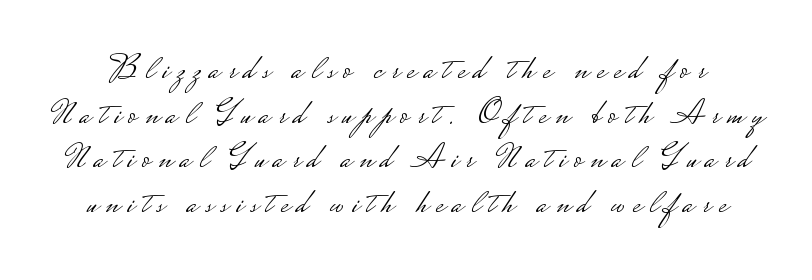
Q: Is the text bold? A: No.
Q: Is the text italic (slanted)? A: Yes.
Q: Is the typeface a serif or a sans-serif typeface? A: Sans-serif.
Q: Is the text underlined? A: No.
Q: Is the spacing between letters normal or unusually wide? A: Unusually wide.
Q: Width (condensed, normal, or wide)? A: Wide.
Q: Stroke contrast? A: Low.
Q: Monospaced? A: No.
